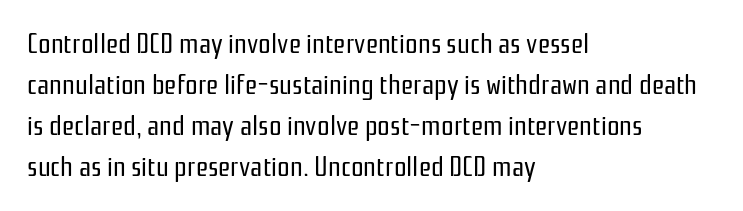
Q: Is the text bold? A: No.
Q: Is the text italic (slanted)? A: No, it is upright.
Q: Is the typeface a serif or a sans-serif typeface? A: Sans-serif.
Q: Is the text underlined? A: No.
Q: How is the paragraph aligned? A: Left-aligned.
Q: Is the spacing between letters normal or unusually wide? A: Normal.
Q: Is the spacing between lines tight, normal or loose? A: Normal.
Q: Width (condensed, normal, or wide)? A: Condensed.
Q: Stroke contrast? A: Low.
Q: x-height? A: Medium.
Q: Monospaced? A: No.
